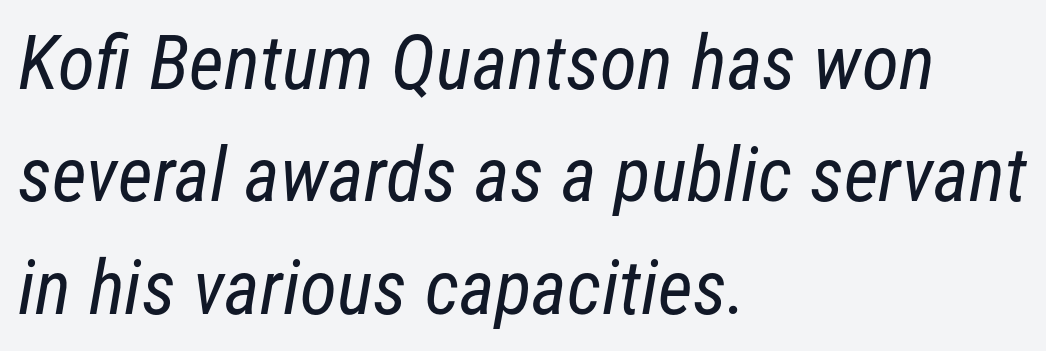
Q: Is the text bold? A: No.
Q: Is the typeface a serif or a sans-serif typeface? A: Sans-serif.
Q: Is the text underlined? A: No.
Q: How is the paragraph aligned? A: Left-aligned.
Q: Is the spacing between letters normal or unusually wide? A: Normal.
Q: Is the spacing between lines tight, normal or loose? A: Normal.
Q: Width (condensed, normal, or wide)? A: Condensed.
Q: Stroke contrast? A: Low.
Q: x-height? A: Medium.
Q: Monospaced? A: No.
